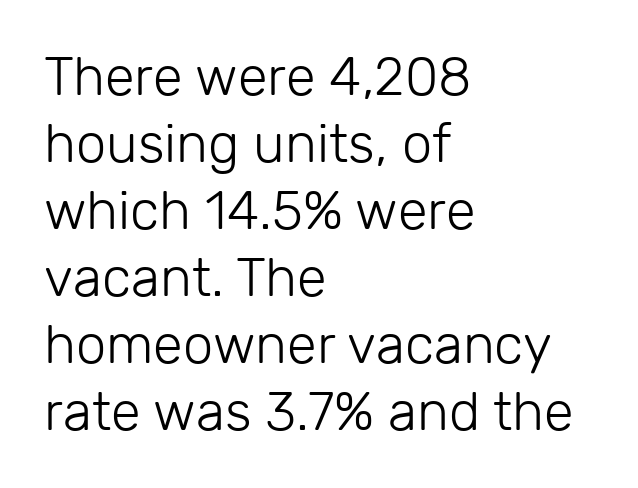
Q: Is the text bold? A: No.
Q: Is the text italic (slanted)? A: No, it is upright.
Q: Is the typeface a serif or a sans-serif typeface? A: Sans-serif.
Q: Is the text underlined? A: No.
Q: How is the paragraph aligned? A: Left-aligned.
Q: Is the spacing between letters normal or unusually wide? A: Normal.
Q: Width (condensed, normal, or wide)? A: Normal.
Q: Stroke contrast? A: Low.
Q: x-height? A: Medium.
Q: Monospaced? A: No.
